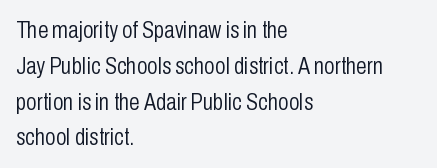
Q: Is the text bold? A: No.
Q: Is the text italic (slanted)? A: No, it is upright.
Q: Is the text underlined? A: No.
Q: How is the paragraph aligned? A: Left-aligned.
Q: Is the spacing between letters normal or unusually wide? A: Normal.
Q: Is the spacing between lines tight, normal or loose? A: Normal.
